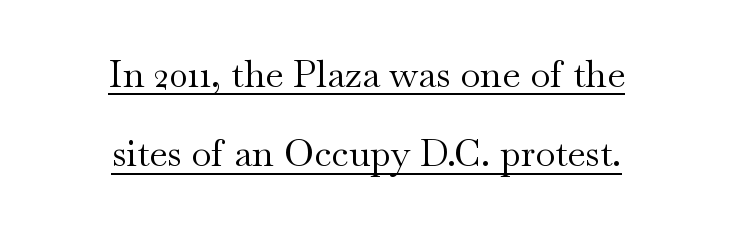
{"serif": "yes", "italic": "no", "bold": "no", "weight": "regular", "width": "wide", "stroke_contrast": "medium", "x_height": "small", "monospaced": "no", "underline": "yes", "align": "center", "line_spacing": "loose", "line_spacing_ratio": 2.14, "letter_spacing": "normal", "letter_spacing_em": 0.0, "glyph_px": 37}
